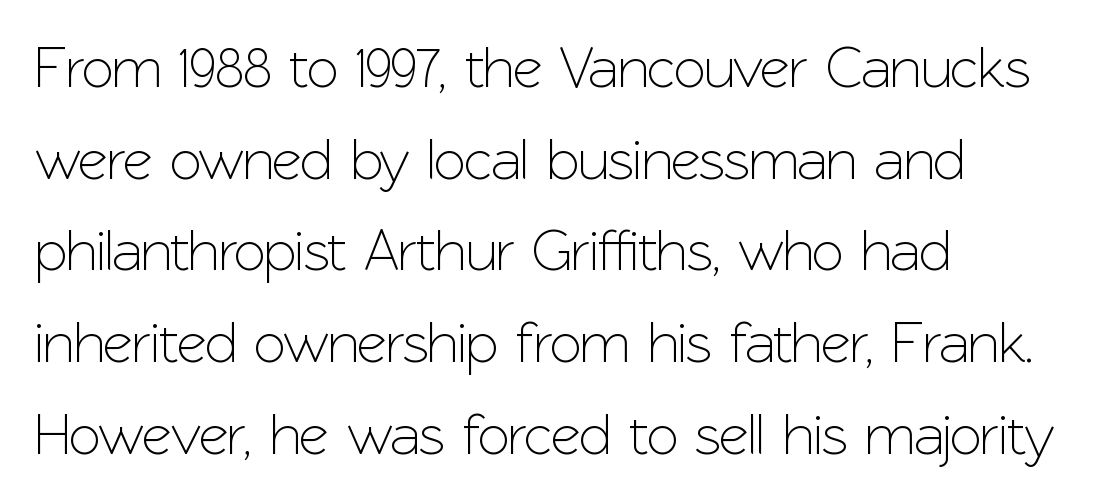
In terms of posture, this sample is upright. These lines are composed in type without serifs. A typesetter would call this leading conventional body-copy spacing. Leftover space on each line is placed entirely after the last word. A typesetter would call this zero additional tracking.
